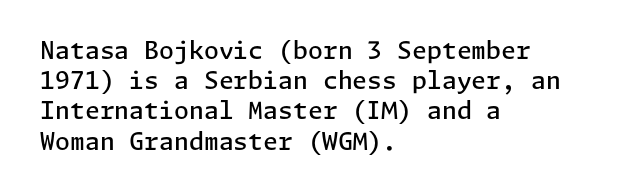
These lines are set flush left with a ragged right edge. Reading down the column, the eye jumps a familiar distance to each next line. The face used here is a semibold: visibly heavier than regular, lighter than bold. The specimen omits any rule beneath the text block's lines. Spacing between characters is what you'd get straight out of the box.
